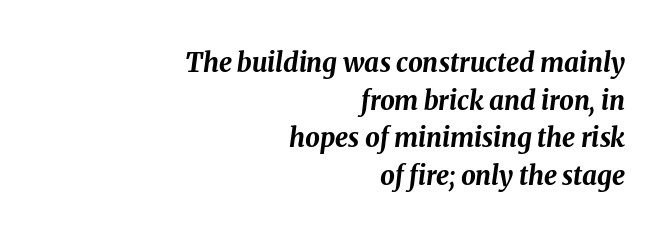
{"italic": "yes", "lean": "right", "slant_degrees": 8, "bold": "yes", "underline": "no", "align": "right", "line_spacing": "normal", "line_spacing_ratio": 1.45, "letter_spacing": "normal", "letter_spacing_em": 0.0, "glyph_px": 26}
